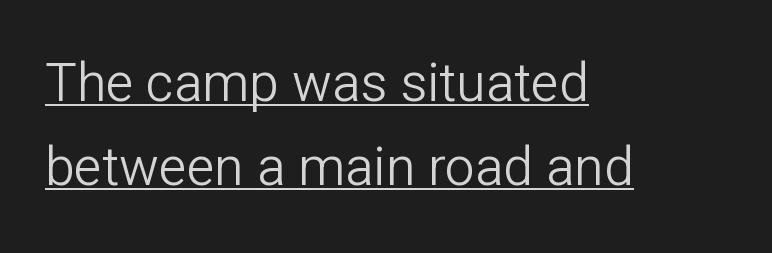
Character widths vary here, with narrow letters taking less room than wide ones. Nope, no serifs anywhere on these letters. The passage shown stacks its lines at a standard gap. These lines keep a tight, regular rhythm from letter to letter.
